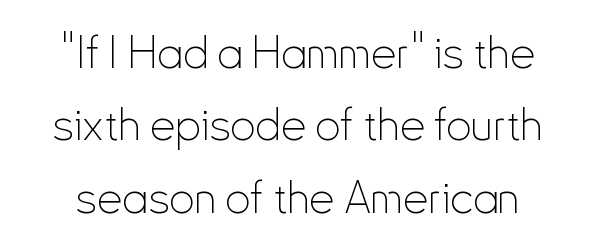
Q: Is the text bold? A: No.
Q: Is the text italic (slanted)? A: No, it is upright.
Q: Is the typeface a serif or a sans-serif typeface? A: Sans-serif.
Q: Is the text underlined? A: No.
Q: Is the spacing between letters normal or unusually wide? A: Normal.
Q: Is the spacing between lines tight, normal or loose? A: Normal.
Q: Width (condensed, normal, or wide)? A: Condensed.
Q: Stroke contrast? A: Low.
Q: x-height? A: Small.
Q: Monospaced? A: No.
